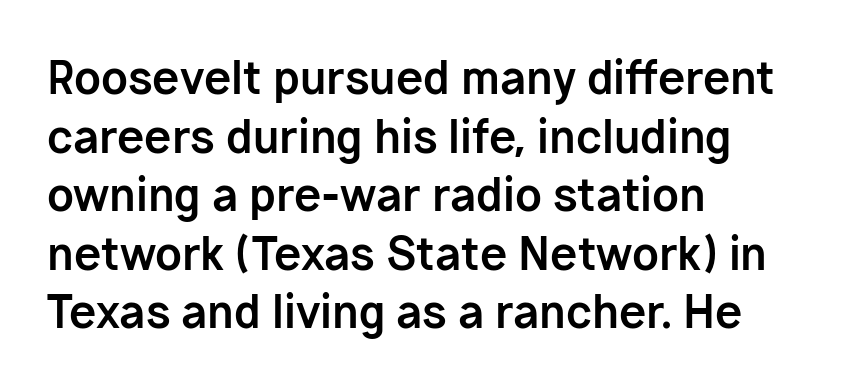
Q: Is the text bold? A: Yes.
Q: Is the text italic (slanted)? A: No, it is upright.
Q: Is the typeface a serif or a sans-serif typeface? A: Sans-serif.
Q: Is the text underlined? A: No.
Q: How is the paragraph aligned? A: Left-aligned.
Q: Is the spacing between letters normal or unusually wide? A: Normal.
Q: Is the spacing between lines tight, normal or loose? A: Normal.
Q: Width (condensed, normal, or wide)? A: Normal.
Q: Stroke contrast? A: Low.
Q: x-height? A: Medium.
Q: Monospaced? A: No.
